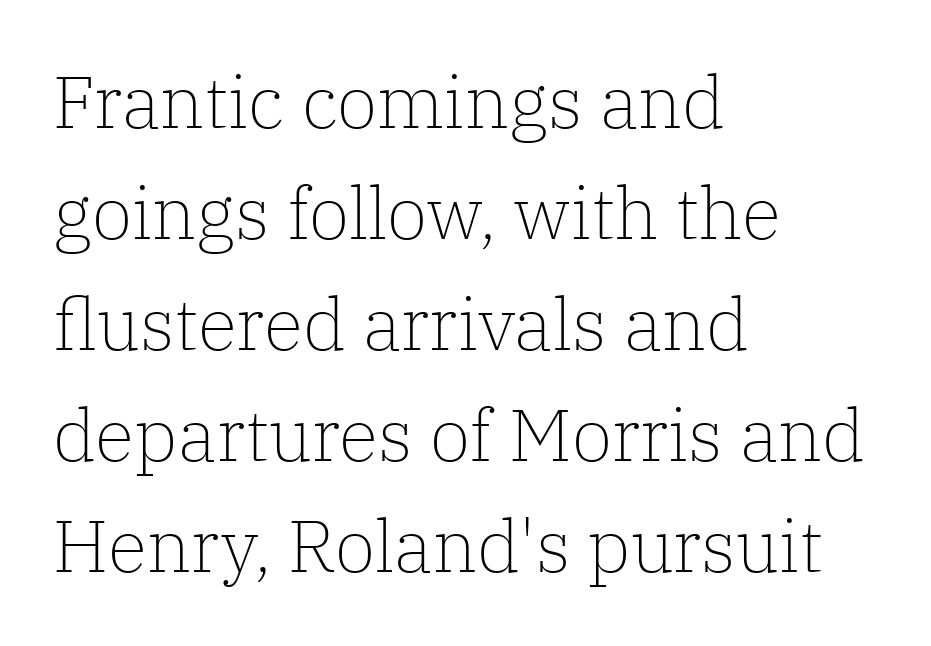
Students, observe: this is what conventionally led text looks like. Observe the ordinary spacing: letters are neighbours, not strangers. Is this a sans? No — the strokes have serifs. Underlining? Definitely not there.
